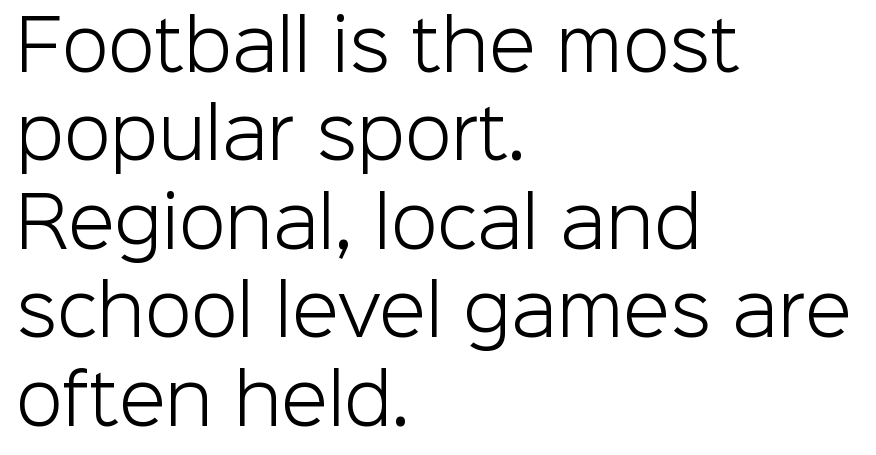
Q: Is the text bold? A: No.
Q: Is the text italic (slanted)? A: No, it is upright.
Q: Is the typeface a serif or a sans-serif typeface? A: Sans-serif.
Q: Is the text underlined? A: No.
Q: How is the paragraph aligned? A: Left-aligned.
Q: Is the spacing between letters normal or unusually wide? A: Normal.
Q: Is the spacing between lines tight, normal or loose? A: Normal.
Q: Width (condensed, normal, or wide)? A: Normal.
Q: Stroke contrast? A: Low.
Q: x-height? A: Medium.
Q: Monospaced? A: No.
